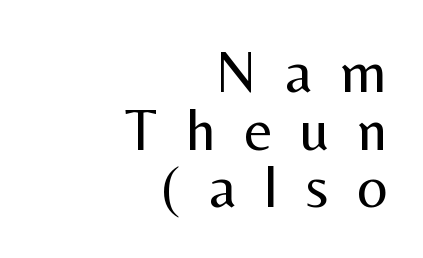
Q: Is the text bold? A: No.
Q: Is the text italic (slanted)? A: No, it is upright.
Q: Is the typeface a serif or a sans-serif typeface? A: Sans-serif.
Q: Is the text underlined? A: No.
Q: How is the paragraph aligned? A: Right-aligned.
Q: Is the spacing between letters normal or unusually wide? A: Unusually wide.
Q: Is the spacing between lines tight, normal or loose? A: Tight.
Q: Width (condensed, normal, or wide)? A: Normal.
Q: Stroke contrast? A: Medium.
Q: x-height? A: Medium.
Q: Monospaced? A: No.
